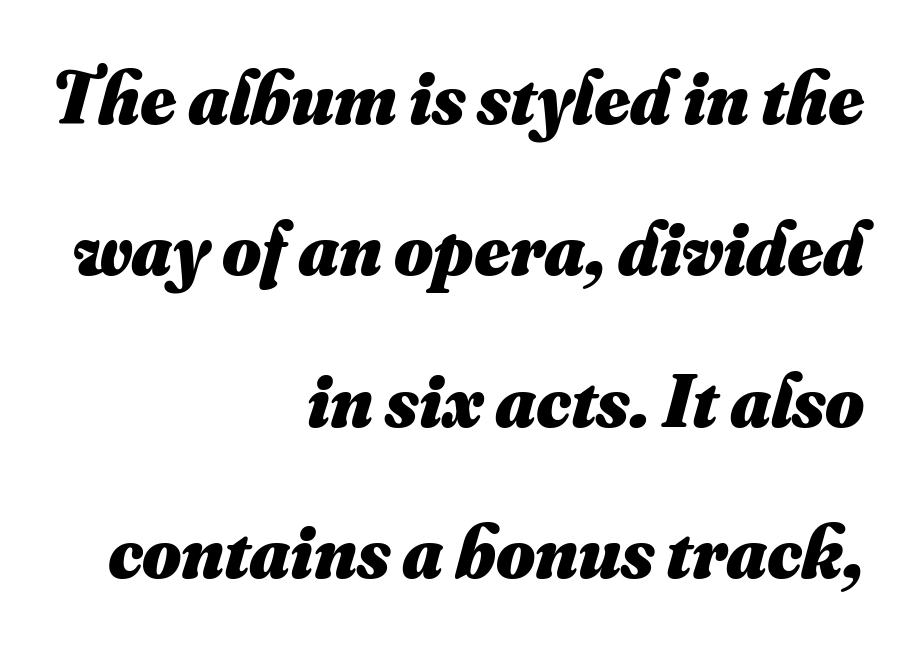
Q: Is the text bold? A: Yes.
Q: Is the text underlined? A: No.
Q: How is the paragraph aligned? A: Right-aligned.
Q: Is the spacing between letters normal or unusually wide? A: Normal.
Q: Is the spacing between lines tight, normal or loose? A: Loose.
Q: Width (condensed, normal, or wide)? A: Normal.
Q: Stroke contrast? A: Medium.
Q: x-height? A: Small.
Q: Monospaced? A: No.
